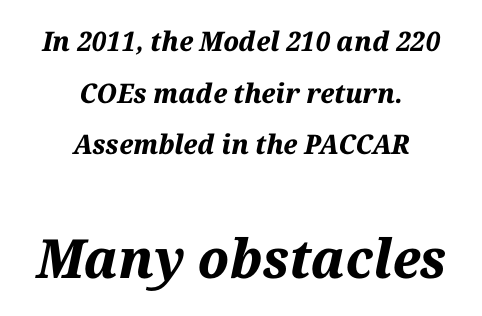
{"italic": "yes", "lean": "right", "slant_degrees": 12, "bold": "yes", "weight": "bold", "width": "normal", "stroke_contrast": "medium", "x_height": "medium", "monospaced": "no", "underline": "no", "align": "center", "line_spacing": "loose", "line_spacing_ratio": 1.91, "letter_spacing": "normal", "letter_spacing_em": 0.0, "larger_block": "second", "size_ratio": 2.0, "glyph_px": 54}
